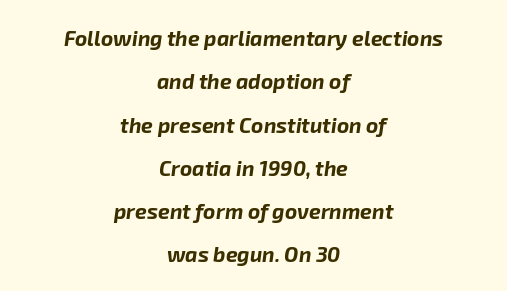
Q: Is the text bold? A: Yes.
Q: Is the text italic (slanted)? A: Yes, it leans right by about 8 degrees.
Q: Is the text underlined? A: No.
Q: How is the paragraph aligned? A: Centered.
Q: Is the spacing between letters normal or unusually wide? A: Normal.
Q: Is the spacing between lines tight, normal or loose? A: Loose.
